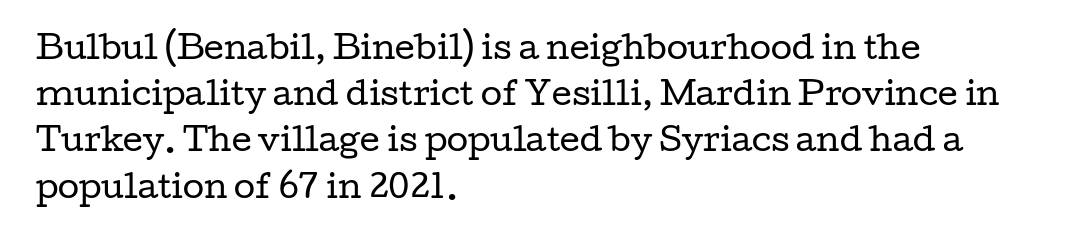
{"serif": "yes", "italic": "no", "bold": "no", "weight": "regular", "width": "wide", "stroke_contrast": "low", "x_height": "medium", "monospaced": "no", "underline": "no", "align": "left", "line_spacing": "normal", "line_spacing_ratio": 1.49, "letter_spacing": "normal", "letter_spacing_em": 0.0, "glyph_px": 31}
